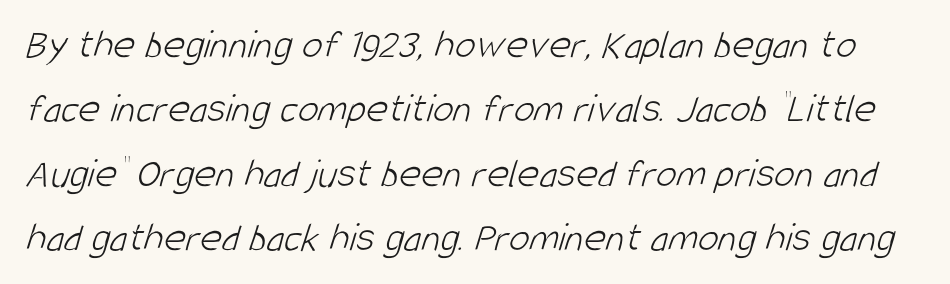
Q: Is the text bold? A: No.
Q: Is the typeface a serif or a sans-serif typeface? A: Sans-serif.
Q: Is the text underlined? A: No.
Q: Is the spacing between letters normal or unusually wide? A: Normal.
Q: Is the spacing between lines tight, normal or loose? A: Normal.
Q: Width (condensed, normal, or wide)? A: Condensed.
Q: Stroke contrast? A: Low.
Q: x-height? A: Large.
Q: Monospaced? A: No.
